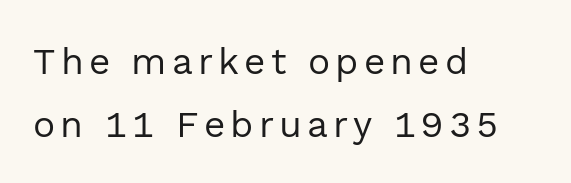
Q: Is the text bold? A: No.
Q: Is the text italic (slanted)? A: No, it is upright.
Q: Is the typeface a serif or a sans-serif typeface? A: Sans-serif.
Q: Is the text underlined? A: No.
Q: How is the paragraph aligned? A: Left-aligned.
Q: Is the spacing between lines tight, normal or loose? A: Normal.
Q: Width (condensed, normal, or wide)? A: Normal.
Q: x-height? A: Medium.
Q: Monospaced? A: No.
